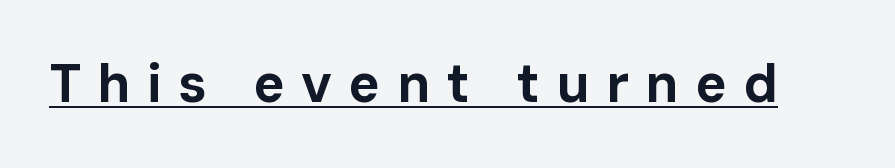
Strong, thick strokes mark this as bold type. The text was rendered using a sans face with plain stroke endings. Think of a printed novel: that variable character pitch is what you see here. The tracking jumps out immediately: characters are airy and widely separated. Designer's note — italics off, roman on. Looks like someone drew a line under every word here.
